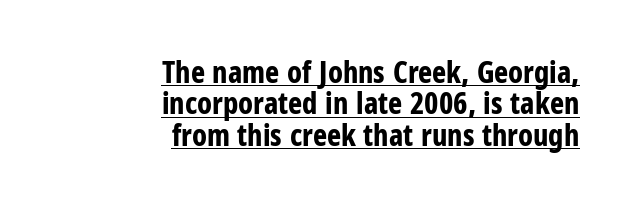
{"serif": "no", "italic": "no", "bold": "yes", "weight": "bold", "width": "condensed", "stroke_contrast": "low", "x_height": "medium", "monospaced": "no", "underline": "yes", "align": "right", "line_spacing": "tight", "line_spacing_ratio": 1.05, "letter_spacing": "normal", "letter_spacing_em": 0.0, "glyph_px": 30}
